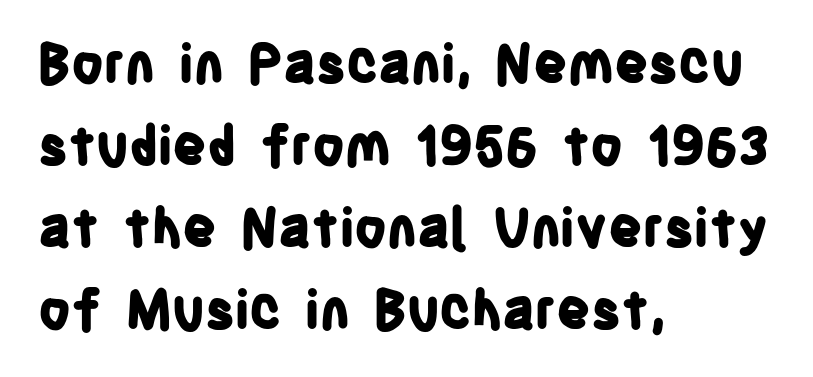
The image shows 53 px bold, condensed sans-serif type, upright; set left-aligned, normal line spacing (1.55x), normal letter spacing, not underlined; low stroke contrast and a large x-height.
